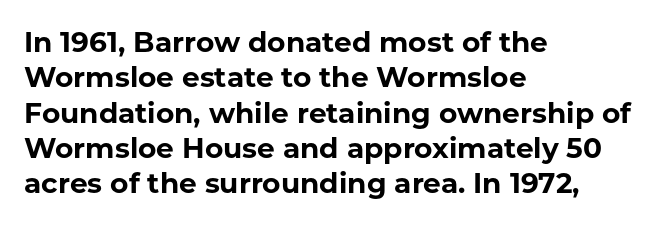
The image shows 28 px bold sans-serif type, upright; set left-aligned, normal line spacing (1.26x), normal letter spacing, not underlined; low stroke contrast and a medium x-height.
